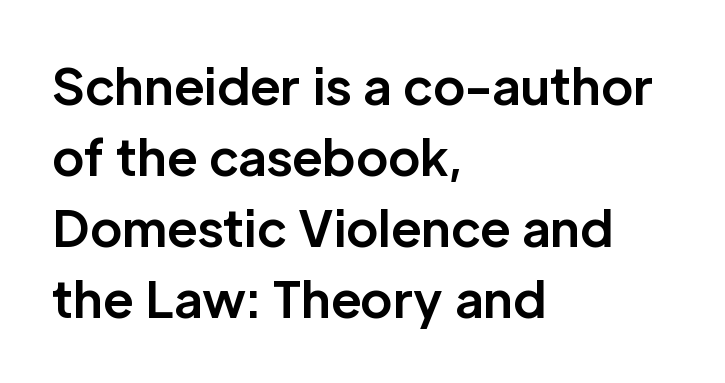
Q: Is the text bold? A: Yes.
Q: Is the text italic (slanted)? A: No, it is upright.
Q: Is the typeface a serif or a sans-serif typeface? A: Sans-serif.
Q: Is the text underlined? A: No.
Q: How is the paragraph aligned? A: Left-aligned.
Q: Is the spacing between letters normal or unusually wide? A: Normal.
Q: Is the spacing between lines tight, normal or loose? A: Normal.
Q: Width (condensed, normal, or wide)? A: Normal.
Q: Stroke contrast? A: Low.
Q: x-height? A: Medium.
Q: Monospaced? A: No.
